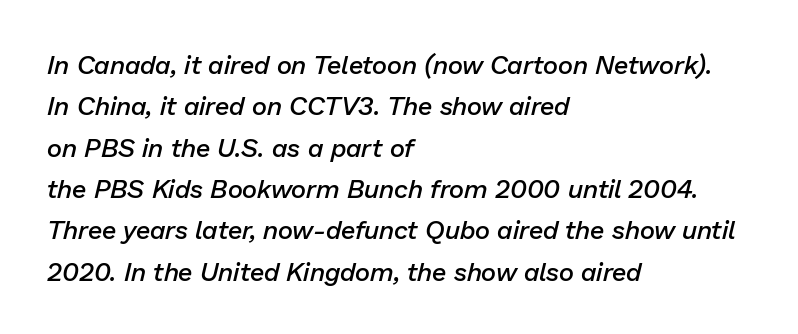
The image shows 26 px text type, italic (leaning right); set left-aligned, normal line spacing (1.59x), normal letter spacing, not underlined.
